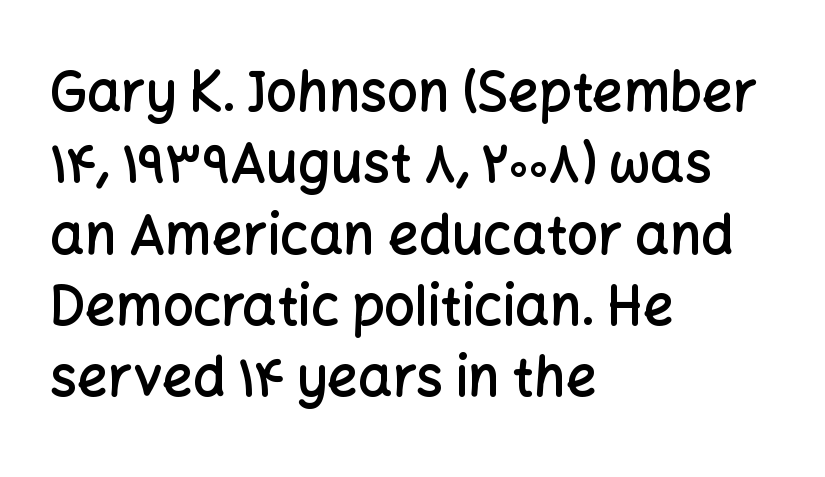
{"serif": "no", "italic": "no", "bold": "semi", "weight": "semibold", "width": "normal", "stroke_contrast": "low", "x_height": "medium", "monospaced": "no", "underline": "no", "align": "left", "line_spacing": "normal", "line_spacing_ratio": 1.32, "letter_spacing": "normal", "letter_spacing_em": 0.0, "glyph_px": 54}
